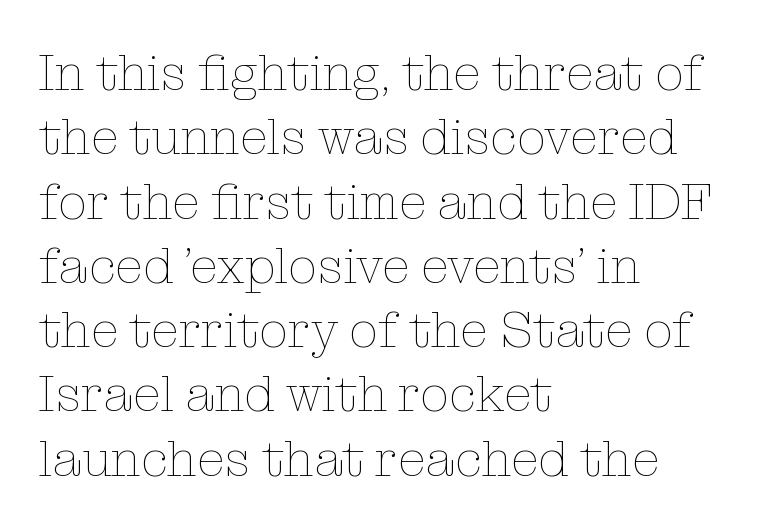
The image shows 51 px thin type, upright; set left-aligned, normal line spacing (1.26x), normal letter spacing, not underlined; low stroke contrast and a medium x-height.
